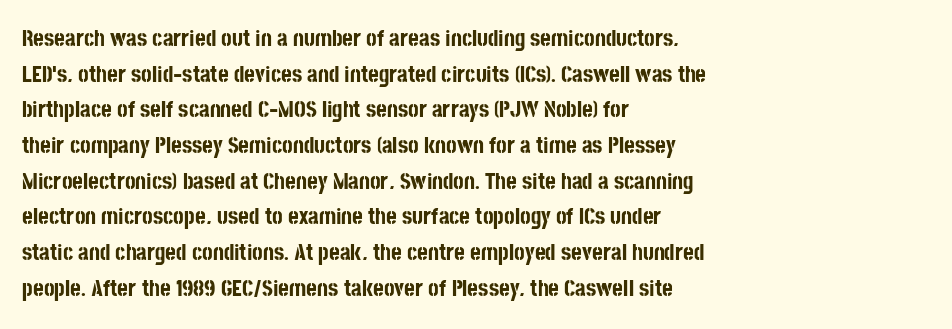
Q: Is the text bold? A: Yes.
Q: Is the text italic (slanted)? A: No, it is upright.
Q: Is the text underlined? A: No.
Q: How is the paragraph aligned? A: Left-aligned.
Q: Is the spacing between letters normal or unusually wide? A: Normal.
Q: Is the spacing between lines tight, normal or loose? A: Normal.
